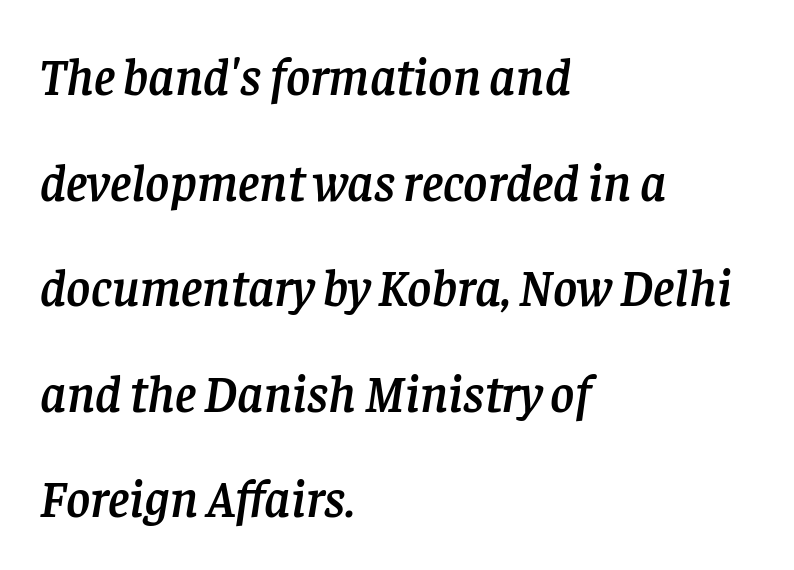
Q: Is the text italic (slanted)? A: Yes, it leans right by about 8 degrees.
Q: Is the typeface a serif or a sans-serif typeface? A: Serif.
Q: Is the text underlined? A: No.
Q: How is the paragraph aligned? A: Left-aligned.
Q: Is the spacing between letters normal or unusually wide? A: Normal.
Q: Is the spacing between lines tight, normal or loose? A: Loose.
Q: Width (condensed, normal, or wide)? A: Normal.
Q: Stroke contrast? A: Low.
Q: x-height? A: Large.
Q: Monospaced? A: No.
